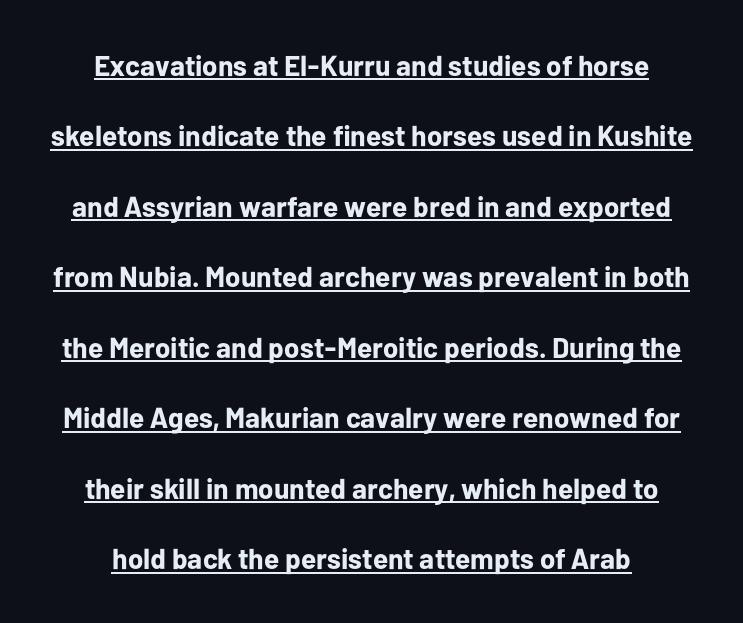
{"serif": "no", "italic": "no", "bold": "yes", "weight": "bold", "width": "normal", "stroke_contrast": "low", "x_height": "medium", "monospaced": "no", "underline": "yes", "line_spacing": "loose", "line_spacing_ratio": 2.43, "letter_spacing": "normal", "letter_spacing_em": 0.0, "glyph_px": 29}
